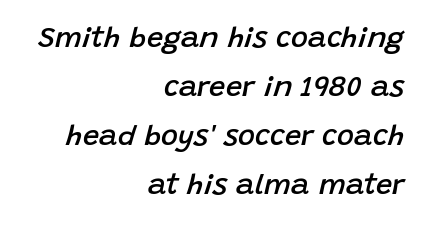
{"italic": "yes", "lean": "right", "slant_degrees": 15, "bold": "semi", "weight": "semibold", "width": "normal", "stroke_contrast": "low", "x_height": "large", "monospaced": "no", "underline": "no", "align": "right", "line_spacing": "normal", "line_spacing_ratio": 1.69, "letter_spacing": "normal", "letter_spacing_em": 0.0, "glyph_px": 29}
